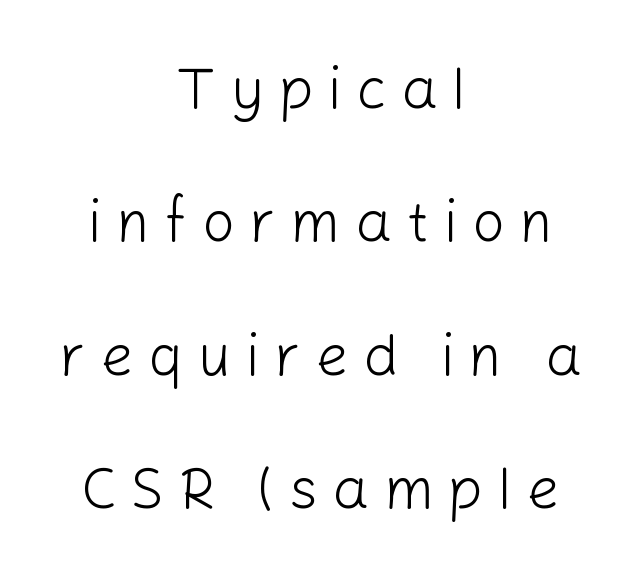
The foot of each line stays bare and open. Think of a printed novel: that variable character pitch is what you see here. If you drew a line through each stem, it would be perfectly vertical. What kind of face is this? One without serifs — a sans. Stroke thickness stays within the range of a standard reading face or lighter. The horizontal fit of the characters is loose and conspicuously gappy.
